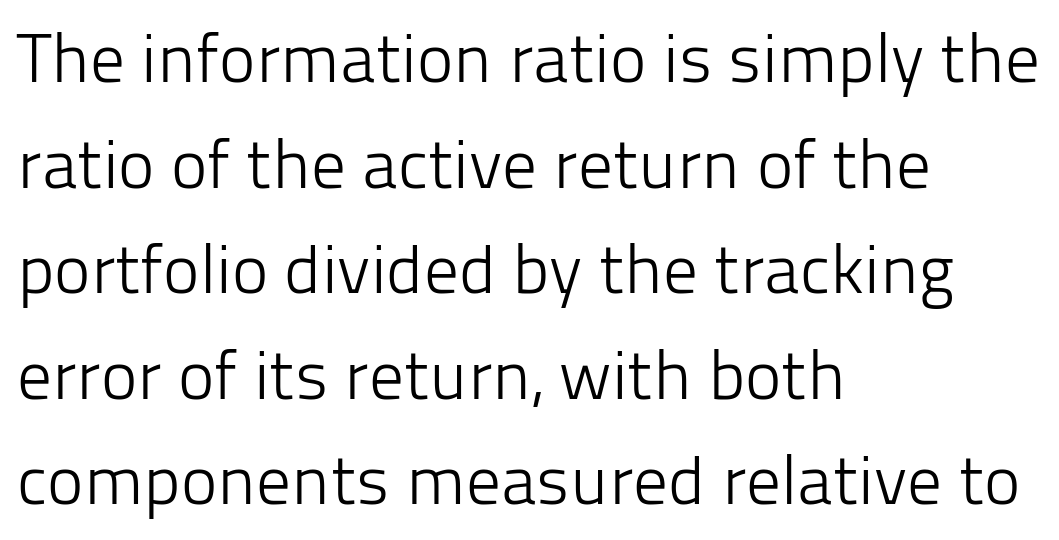
Q: Is the text bold? A: No.
Q: Is the text italic (slanted)? A: No, it is upright.
Q: Is the typeface a serif or a sans-serif typeface? A: Sans-serif.
Q: Is the text underlined? A: No.
Q: How is the paragraph aligned? A: Left-aligned.
Q: Is the spacing between letters normal or unusually wide? A: Normal.
Q: Is the spacing between lines tight, normal or loose? A: Normal.
Q: Width (condensed, normal, or wide)? A: Normal.
Q: Stroke contrast? A: Low.
Q: x-height? A: Medium.
Q: Monospaced? A: No.
